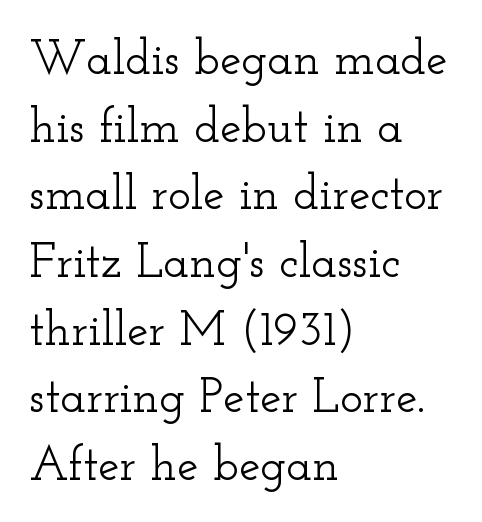
The image shows 48 px wide serif type, upright; set left-aligned, normal line spacing (1.41x), normal letter spacing, not underlined; low stroke contrast and a small x-height.
